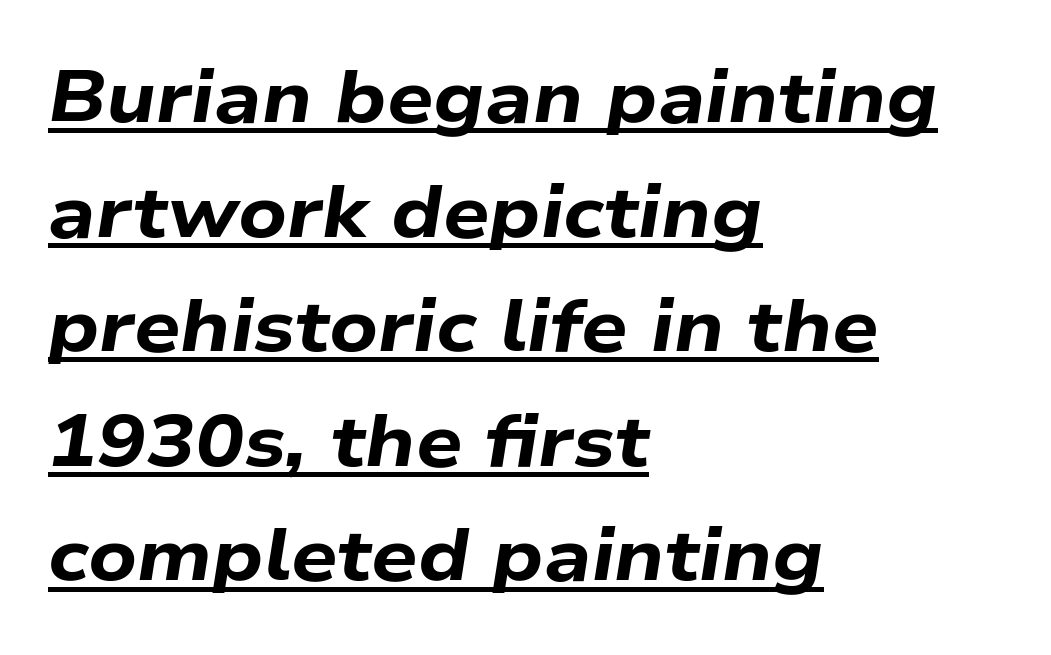
{"italic": "yes", "lean": "right", "slant_degrees": 9, "bold": "yes", "weight": "bold", "width": "wide", "stroke_contrast": "low", "x_height": "medium", "monospaced": "no", "underline": "yes", "align": "left", "line_spacing": "normal", "line_spacing_ratio": 1.57, "letter_spacing": "normal", "letter_spacing_em": 0.0, "glyph_px": 73}
